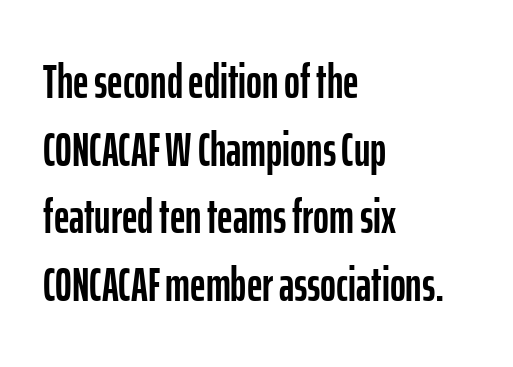
{"serif": "no", "italic": "no", "width": "condensed", "stroke_contrast": "low", "x_height": "medium", "monospaced": "no", "underline": "no", "align": "left", "line_spacing": "normal", "line_spacing_ratio": 1.41, "letter_spacing": "normal", "letter_spacing_em": 0.0, "glyph_px": 48}
